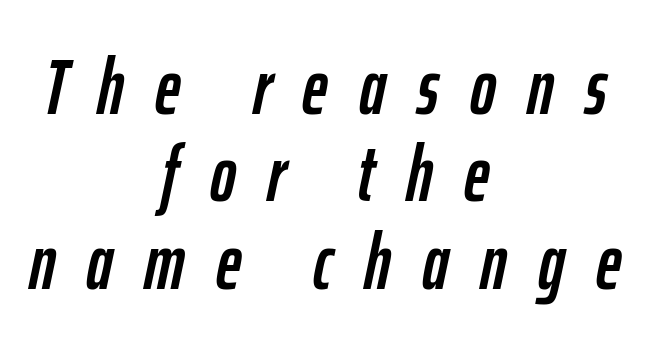
The axis of the letterforms is tilted away from vertical. What stands out about the letter spacing? Its width — letters are far apart. Note the varied advance widths — an 'i' is clearly narrower than an 'm'. Rows of type sit shoulder to shoulder in the vertical direction. Both edges are ragged and mirror each other, which tells us the setting is centered. Bare-footed words on every line.
